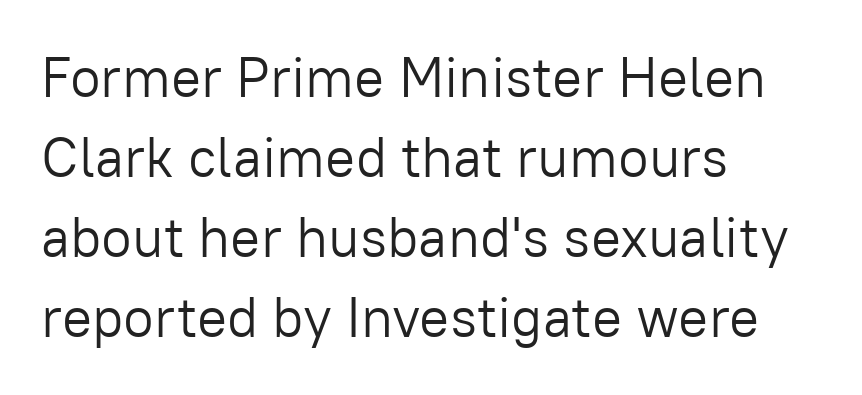
The image shows 56 px light sans-serif type, upright; set left-aligned, normal line spacing (1.43x), normal letter spacing, not underlined; low stroke contrast and a medium x-height.
